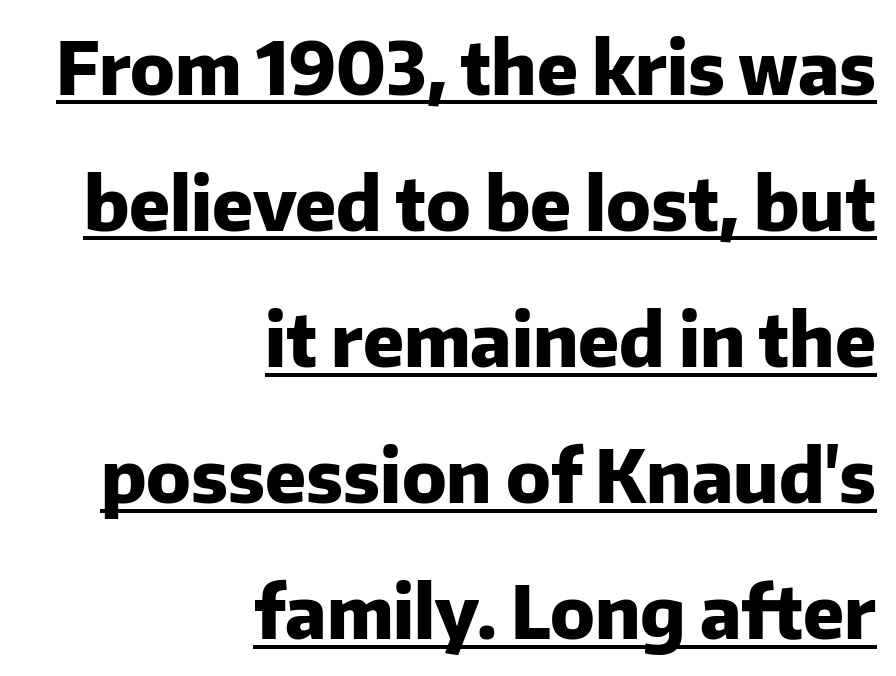
The image shows 72 px heavy sans-serif type, upright; set right-aligned, line spacing 1.89x, normal letter spacing, underlined; low stroke contrast and a medium x-height.
